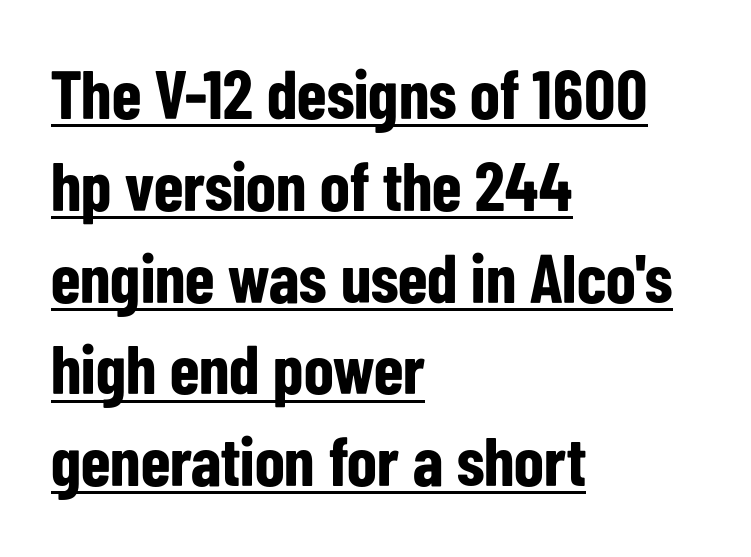
The image shows 69 px bold, condensed sans-serif type, upright; set left-aligned, normal line spacing (1.33x), normal letter spacing, underlined; low stroke contrast and a medium x-height.
